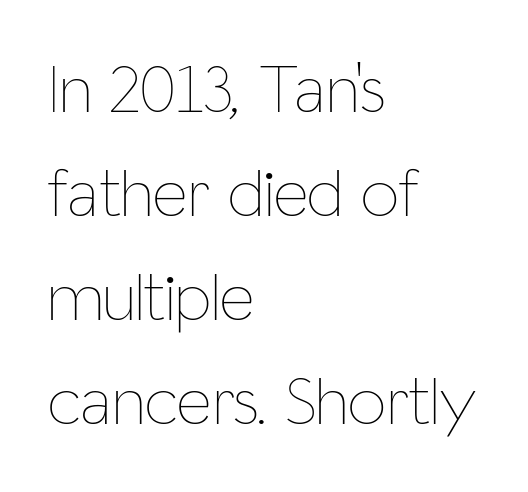
{"italic": "no", "bold": "no", "weight": "thin", "width": "condensed", "stroke_contrast": "low", "x_height": "medium", "monospaced": "no", "underline": "no", "align": "left", "line_spacing": "normal", "line_spacing_ratio": 1.53, "letter_spacing": "normal", "letter_spacing_em": 0.0, "glyph_px": 68}
